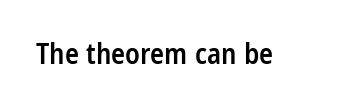
Serifs: no, the terminals of the letterforms are clean. If you drew a line through each stem, it would be perfectly vertical. The passage shown is typed in a proportional face where columns would drift. This is the in-between weight designers call semibold or demi. Clear beneath every line of the passage.
